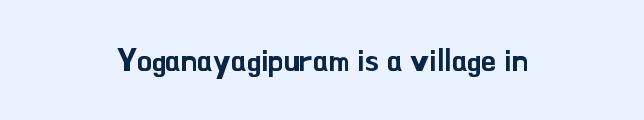
The image shows 30 px sans-serif type, upright; set centered, normal letter spacing, not underlined; low stroke contrast and a small x-height.
